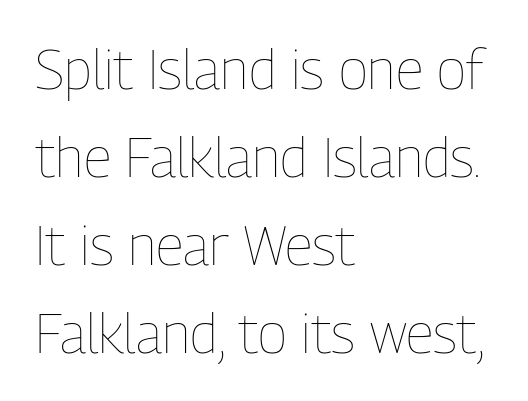
{"italic": "no", "bold": "no", "weight": "thin", "width": "condensed", "stroke_contrast": "low", "x_height": "medium", "monospaced": "no", "underline": "no", "align": "left", "line_spacing": "normal", "line_spacing_ratio": 1.6, "letter_spacing": "normal", "letter_spacing_em": 0.0, "glyph_px": 55}
